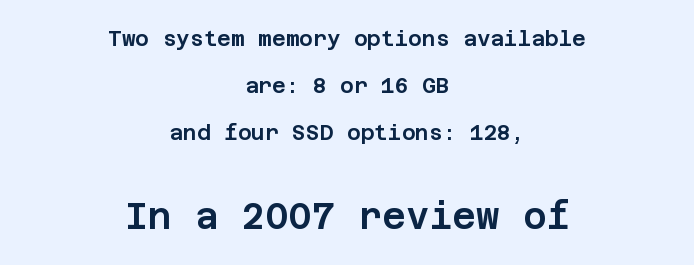
The image shows 36 px sans-serif type, upright; set centered, loose line spacing (2.23x), normal letter spacing, not underlined; the second (bottom) block is 1.71x larger; low stroke contrast and a large x-height.
